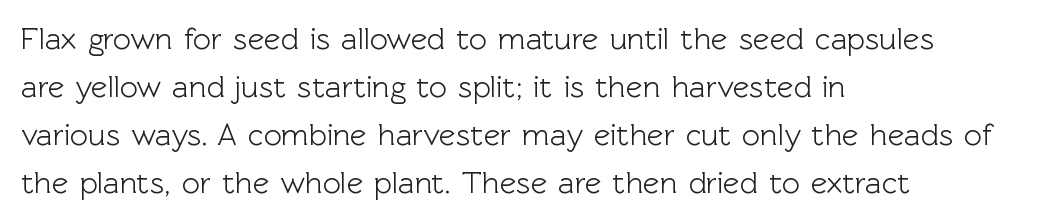
{"serif": "no", "italic": "no", "width": "normal", "x_height": "medium", "monospaced": "no", "underline": "no", "align": "left", "line_spacing": "normal", "line_spacing_ratio": 1.55, "letter_spacing": "normal", "letter_spacing_em": 0.0, "glyph_px": 31}
